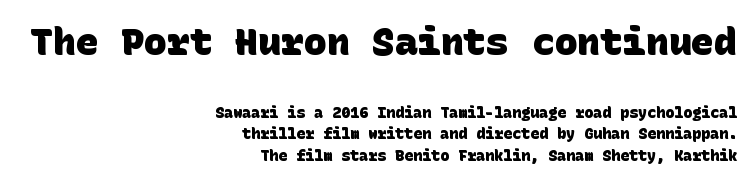
The image shows 38 px heavy sans-serif type; set right-aligned, normal line spacing (1.43x), normal letter spacing, not underlined; the first (top) block is 2.53x larger; low stroke contrast and a large x-height.
